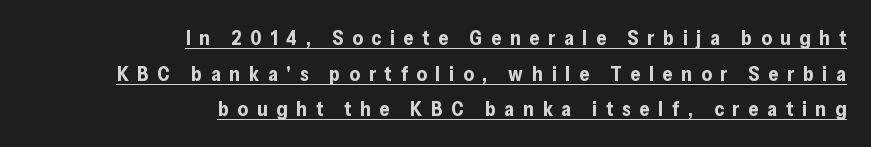
You'd pick this weight for a headline — it's a proper bold. Do the letters lean? They stand straight. The lettering is marked with a stroke running underneath it. Is the letter spacing exaggerated? Yes — the characters are pushed far apart.
